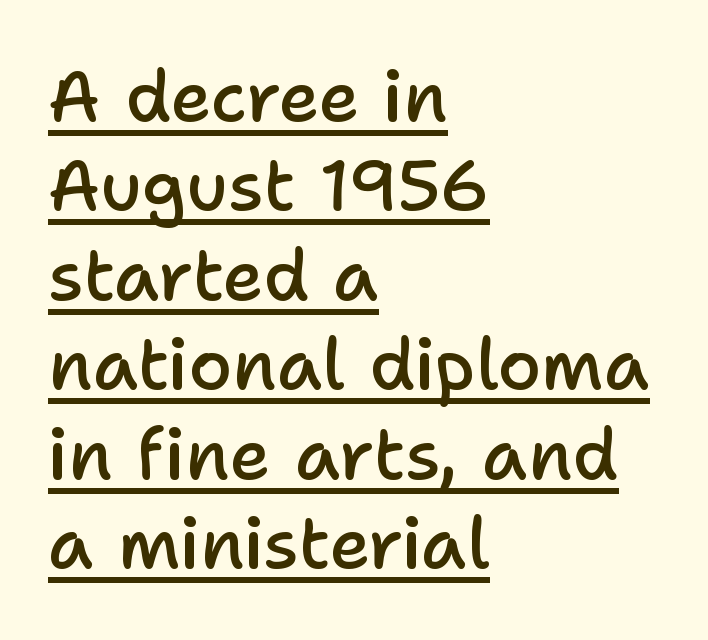
If you drew a line through each stem, it would be perfectly vertical. This is underlined copy, the kind a proofreader might mark for attention. Tracking here is standard; glyphs follow each other at the usual distance. Bold? Not quite — semibold, heavier than regular but stopping short. A normal amount of white space separates one row of letters from the next.
